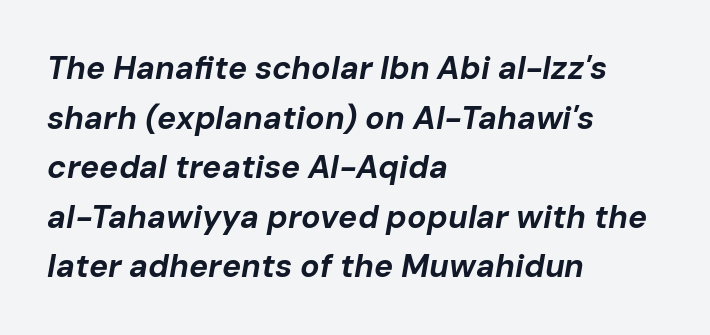
Q: Is the text bold? A: Yes.
Q: Is the text italic (slanted)? A: Yes, it leans right by about 10 degrees.
Q: Is the text underlined? A: No.
Q: How is the paragraph aligned? A: Left-aligned.
Q: Is the spacing between letters normal or unusually wide? A: Normal.
Q: Is the spacing between lines tight, normal or loose? A: Normal.
Q: Width (condensed, normal, or wide)? A: Normal.
Q: Stroke contrast? A: Low.
Q: x-height? A: Medium.
Q: Monospaced? A: No.
